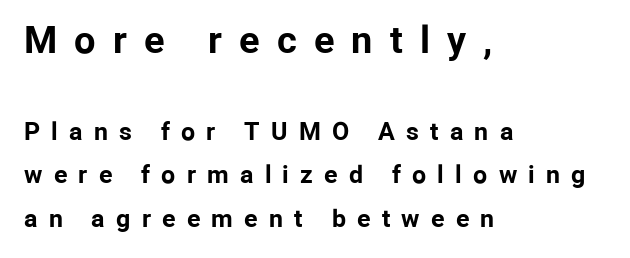
Q: Is the text bold? A: Yes.
Q: Is the text italic (slanted)? A: No, it is upright.
Q: Is the typeface a serif or a sans-serif typeface? A: Sans-serif.
Q: Is the text underlined? A: No.
Q: How is the paragraph aligned? A: Left-aligned.
Q: Is the spacing between letters normal or unusually wide? A: Unusually wide.
Q: Which block of text is set in a larger size, the first (top) or the second (bottom)? A: The first (top) one.
Q: Width (condensed, normal, or wide)? A: Normal.
Q: Stroke contrast? A: Low.
Q: x-height? A: Medium.
Q: Monospaced? A: No.
